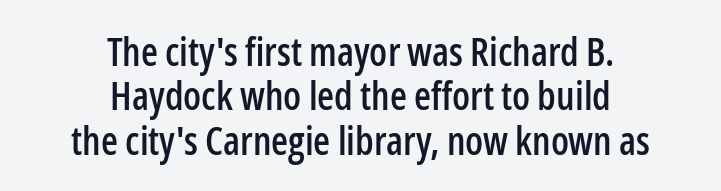
Whoever set this chose condensed vertical rhythm over breathing room. The face used here is proportionally spaced, like ordinary book or web type. Check under the words: just untouched page. You can tell from the bare stems that sans-serif type was used. If you folded the block vertically in half, each line would mirror itself in length.
